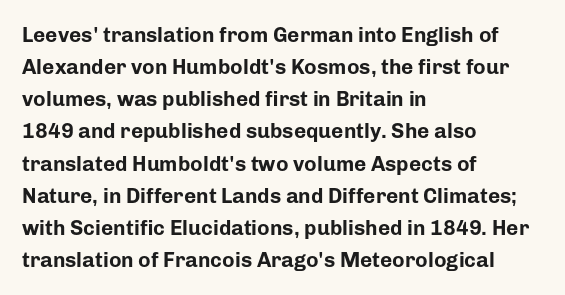
The image shows 21 px bold type, upright; set left-aligned, normal line spacing (1.53x), normal letter spacing, not underlined.
